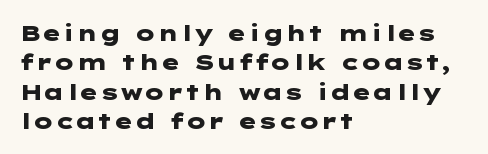
Every character sits straight up, as roman type does. Visually the block forms a straight wall on the left and a jagged coastline on the right. I'd describe the lettering as bold — thick and assertive. Unmarked baselines from the first word to the last.
